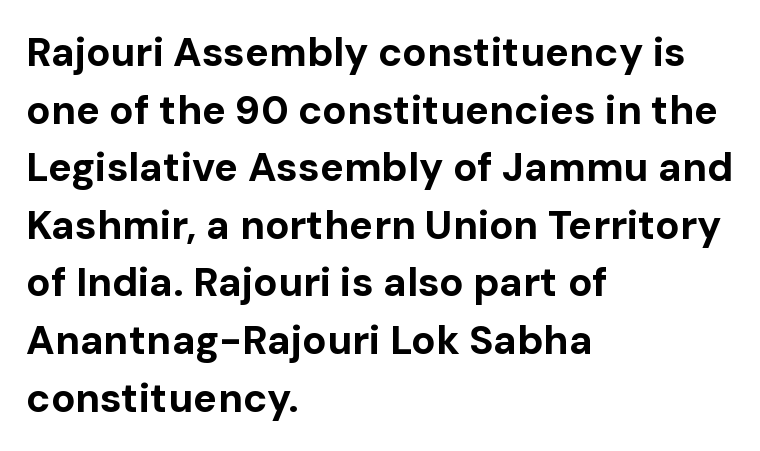
{"serif": "no", "italic": "no", "bold": "yes", "weight": "bold", "width": "normal", "stroke_contrast": "low", "x_height": "medium", "monospaced": "no", "underline": "no", "align": "left", "line_spacing": "normal", "line_spacing_ratio": 1.44, "letter_spacing": "normal", "letter_spacing_em": 0.0, "glyph_px": 40}
